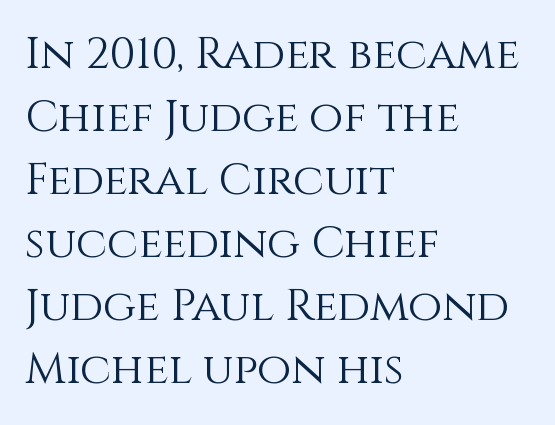
These lines are set flush left with a ragged right edge. What stands out about the letter spacing? Nothing — it is the standard amount. Stem width sits at or under what a default text font uses. Underline: absent. The type sits square on the baseline with zero lean.
